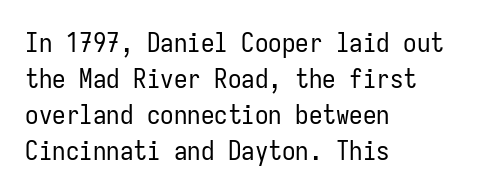
A clean baseline with only descenders dipping below it. The letters stand upright; this is a roman face. The letterforms sit shoulder to shoulder at normal distance. The compositor pushed each line to the left boundary.
